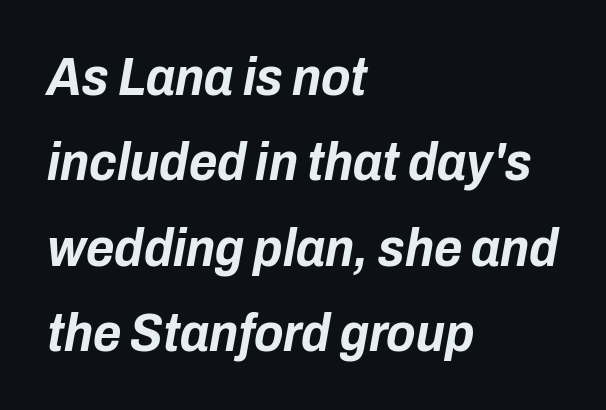
This sample uses an oblique cut, with every glyph tilted off the vertical. Which margin do the lines hug? The left one — the right edge is uneven. Between one letter and the next there's only the usual sliver of space. The passage shown is not underscored anywhere.
